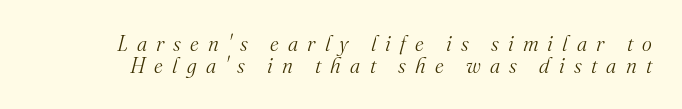
These lines were composed using italics. The zone under the glyphs is completely vacant. The letterforms sit at book weight or below. Characters follow at a spacing far wider than the type designer built in. Tightly led — the rows are bunched.
